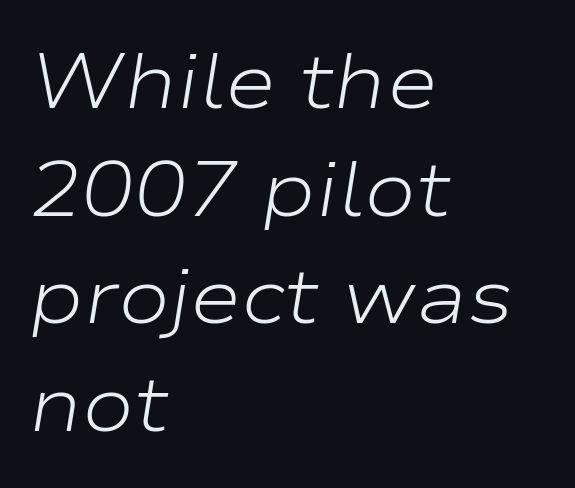
The image shows 78 px light, wide type, italic (leaning right); set left-aligned, normal line spacing (1.38x), normal letter spacing, not underlined; low stroke contrast and a medium x-height.
